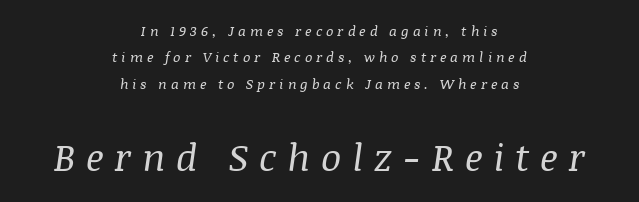
Q: Is the text bold? A: No.
Q: Is the text italic (slanted)? A: Yes, it leans right by about 8 degrees.
Q: Is the typeface a serif or a sans-serif typeface? A: Serif.
Q: Is the text underlined? A: No.
Q: How is the paragraph aligned? A: Centered.
Q: Is the spacing between letters normal or unusually wide? A: Unusually wide.
Q: Which block of text is set in a larger size, the first (top) or the second (bottom)? A: The second (bottom) one.
Q: Width (condensed, normal, or wide)? A: Normal.
Q: Stroke contrast? A: Medium.
Q: x-height? A: Large.
Q: Monospaced? A: No.
